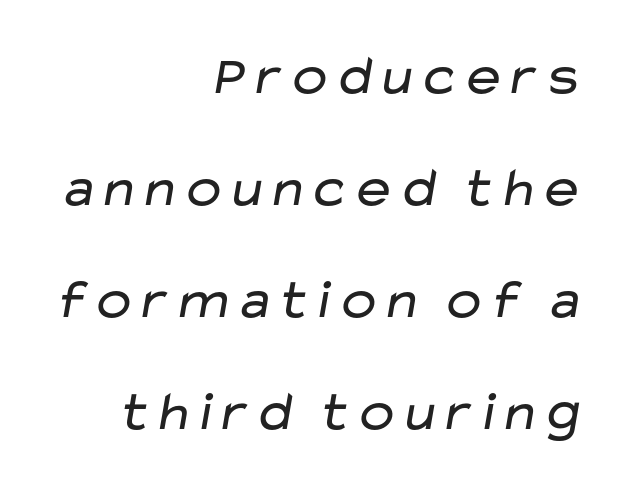
Any mark beneath the type? The region is blank. Regarding leading, the lines here are spaced well apart. The type is set solid horizontally, with unmodified tracking. The weight tops out at a normal text grade. Classification — sans serif.
